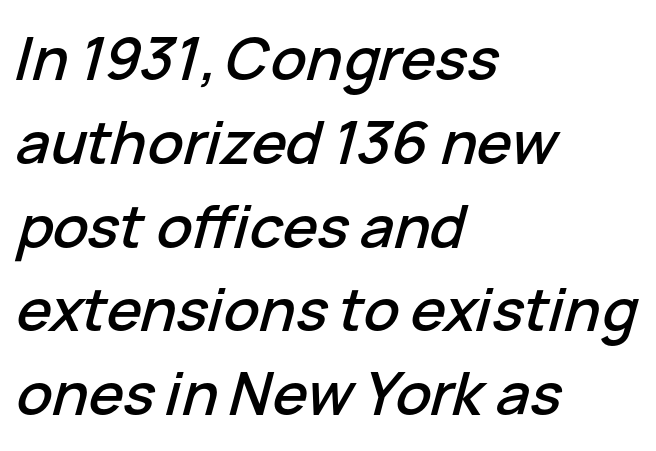
The image shows 59 px text type, italic (leaning right); set left-aligned, normal line spacing (1.42x), normal letter spacing, not underlined; low stroke contrast and a medium x-height.
